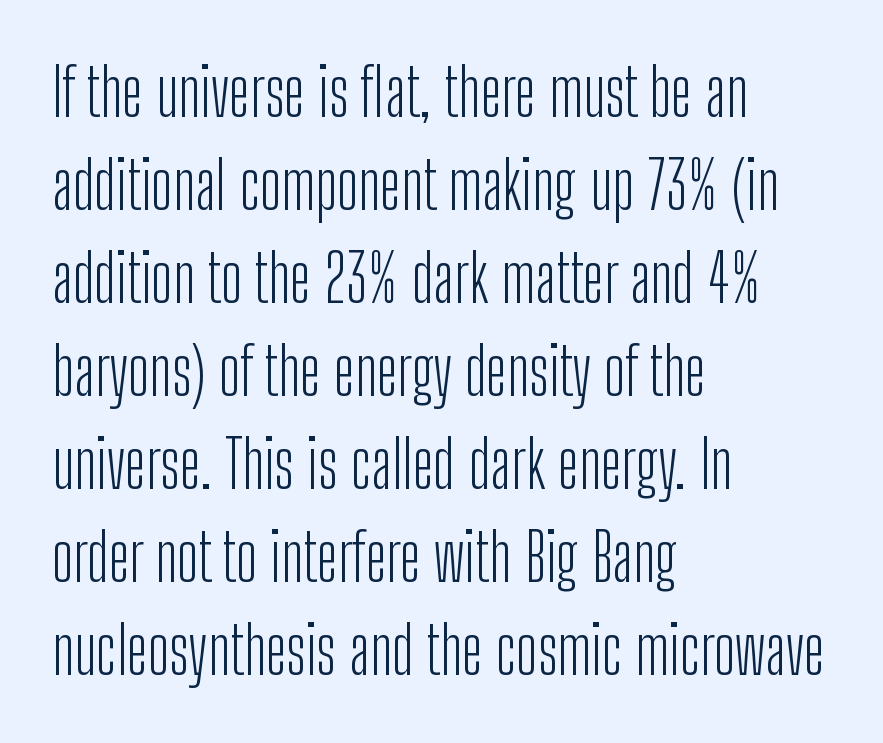
{"serif": "no", "italic": "no", "bold": "no", "weight": "light", "width": "condensed", "stroke_contrast": "low", "x_height": "medium", "monospaced": "no", "underline": "no", "align": "left", "line_spacing": "normal", "line_spacing_ratio": 1.41, "letter_spacing": "normal", "letter_spacing_em": 0.0, "glyph_px": 66}
